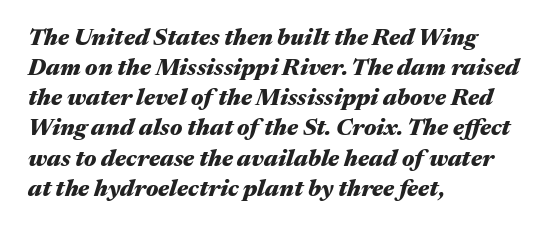
The line texture is even and compact thanks to regular tracking. Interline gaps are of average width in this sample. I'd describe the lettering as bold — thick and assertive. The passage shown leans; its letterforms are oblique. The baseline area is clear. The typesetter chose a ragged-right arrangement here.
